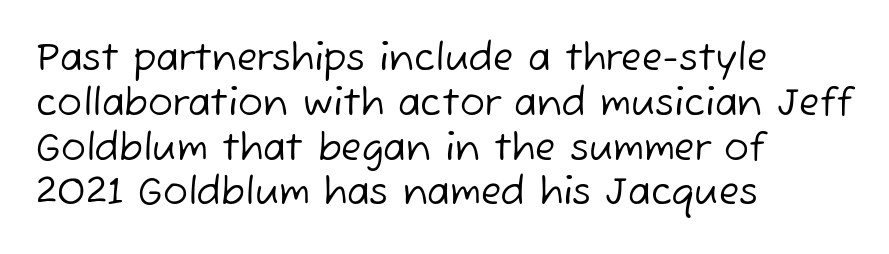
{"serif": "no", "bold": "no", "weight": "regular", "width": "normal", "stroke_contrast": "low", "x_height": "medium", "monospaced": "no", "underline": "no", "align": "left", "line_spacing_ratio": 1.21, "letter_spacing": "normal", "letter_spacing_em": 0.0, "glyph_px": 37}
